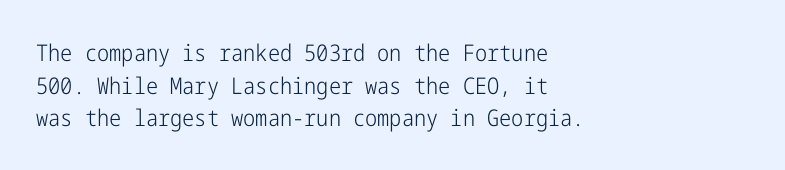
{"italic": "no", "bold": "no", "underline": "no", "align": "left", "line_spacing": "normal", "line_spacing_ratio": 1.42, "letter_spacing": "normal", "letter_spacing_em": 0.0, "glyph_px": 23}
